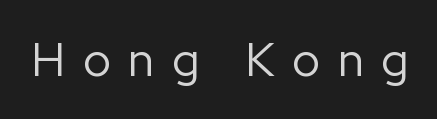
{"serif": "no", "italic": "no", "bold": "no", "weight": "regular", "width": "normal", "stroke_contrast": "low", "x_height": "medium", "monospaced": "no", "underline": "no", "letter_spacing": "wide", "letter_spacing_em": 0.38, "glyph_px": 47}
